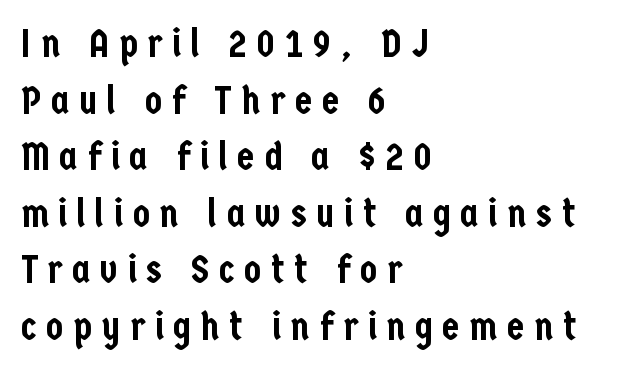
A typesetter would label this face a sans. Looks like regular typesetting: each glyph gets only the width it needs. Interline gaps are of average width in this sample. In terms of letterspacing, this is a distinctly airy, spread setting.
